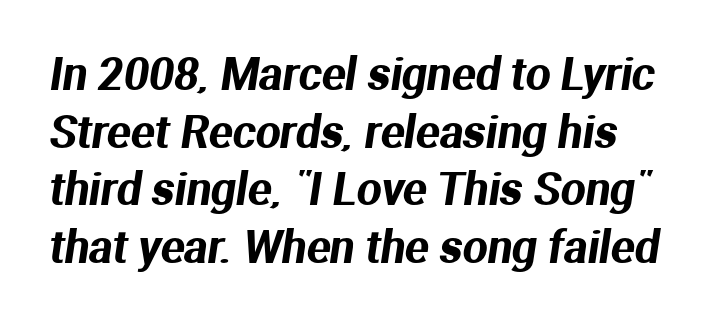
The rag falls on the right side of this text block. The rendering uses a moderate line-height, typical for paragraphs. The face used here is proportionally spaced, like ordinary book or web type. The passage shown has conventional tracking throughout. The gap between lines stays unmarked.
